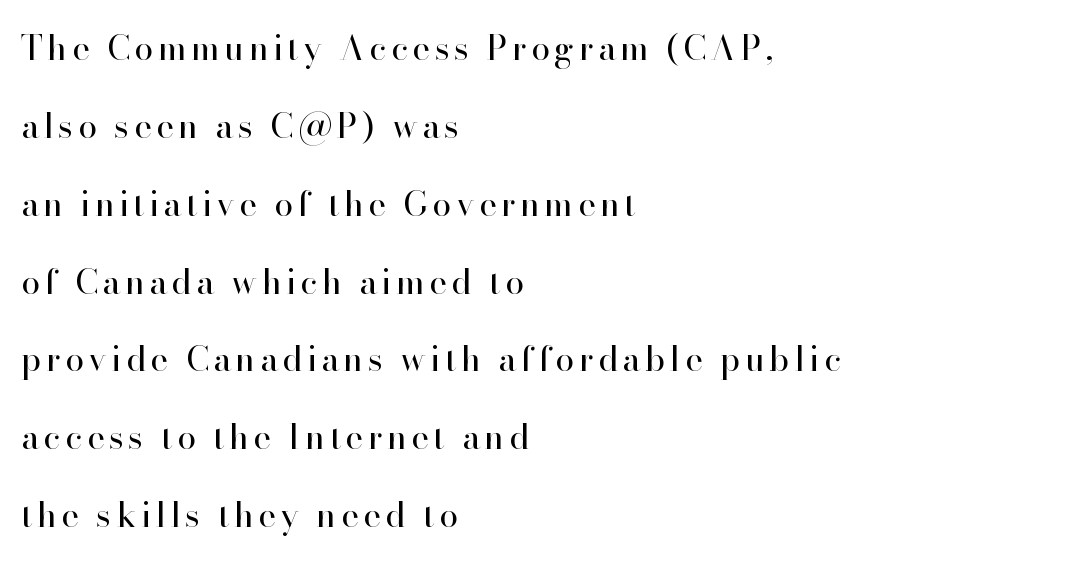
The lettering holds an erect, upright posture throughout. The line-height multiplier appears high, well above default. Looks like regular typesetting: each glyph gets only the width it needs. Letterform terminals end in serifs throughout the passage.
